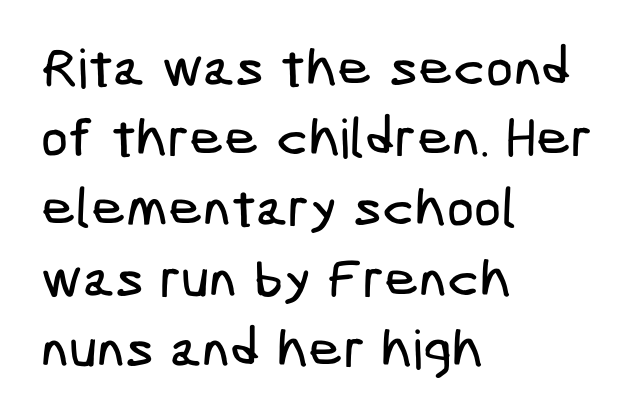
Q: Is the typeface a serif or a sans-serif typeface? A: Sans-serif.
Q: Is the text underlined? A: No.
Q: How is the paragraph aligned? A: Left-aligned.
Q: Is the spacing between letters normal or unusually wide? A: Normal.
Q: Is the spacing between lines tight, normal or loose? A: Normal.
Q: Width (condensed, normal, or wide)? A: Condensed.
Q: Stroke contrast? A: Low.
Q: x-height? A: Medium.
